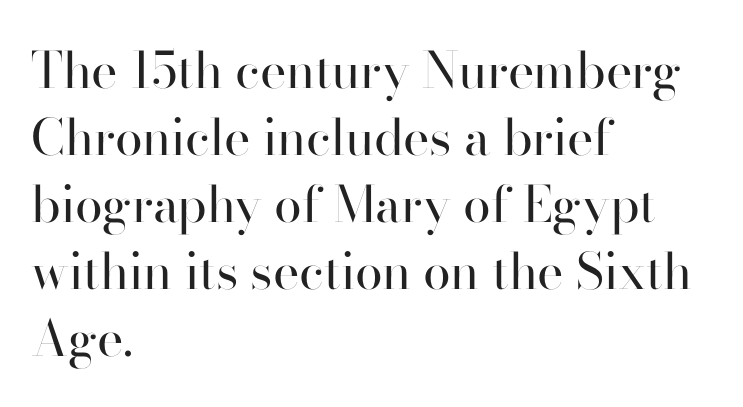
{"serif": "no", "italic": "no", "bold": "no", "weight": "regular", "width": "normal", "stroke_contrast": "high", "x_height": "small", "monospaced": "no", "underline": "no", "align": "left", "line_spacing": "normal", "line_spacing_ratio": 1.34, "letter_spacing": "normal", "letter_spacing_em": 0.0, "glyph_px": 50}
